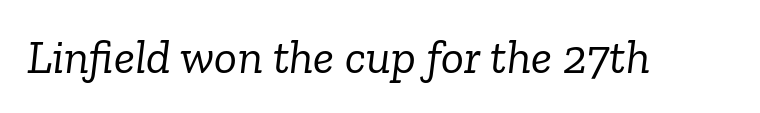
The image shows 48 px light serif type, italic (leaning right); set normal letter spacing, not underlined; low stroke contrast and a medium x-height.
